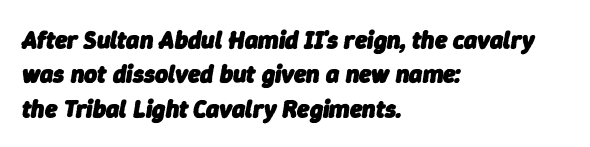
Q: Is the text bold? A: Yes.
Q: Is the text italic (slanted)? A: Yes, it leans right by about 9 degrees.
Q: Is the text underlined? A: No.
Q: How is the paragraph aligned? A: Left-aligned.
Q: Is the spacing between letters normal or unusually wide? A: Normal.
Q: Is the spacing between lines tight, normal or loose? A: Normal.
